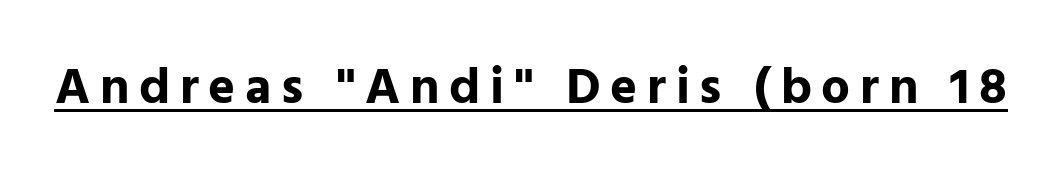
Q: Is the text bold? A: Yes.
Q: Is the text italic (slanted)? A: No, it is upright.
Q: Is the typeface a serif or a sans-serif typeface? A: Sans-serif.
Q: Is the text underlined? A: Yes.
Q: Width (condensed, normal, or wide)? A: Normal.
Q: Stroke contrast? A: Low.
Q: x-height? A: Medium.
Q: Monospaced? A: No.
